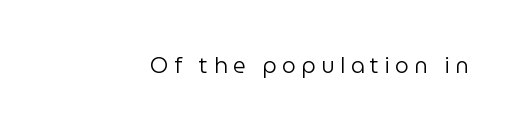
Vertical strokes here are truly vertical. The words here are not underlined. Glyph-to-glyph distance is far greater than everyday printed text. Letters have the restrained weight of plain body copy at most.
